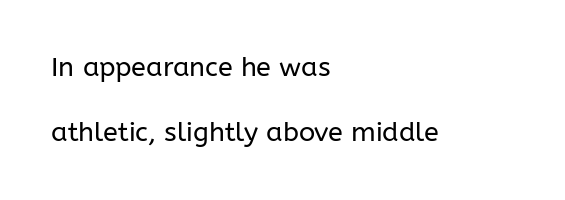
{"italic": "no", "bold": "no", "underline": "no", "align": "left", "line_spacing": "loose", "line_spacing_ratio": 2.39, "letter_spacing": "normal", "letter_spacing_em": 0.0, "glyph_px": 27}
